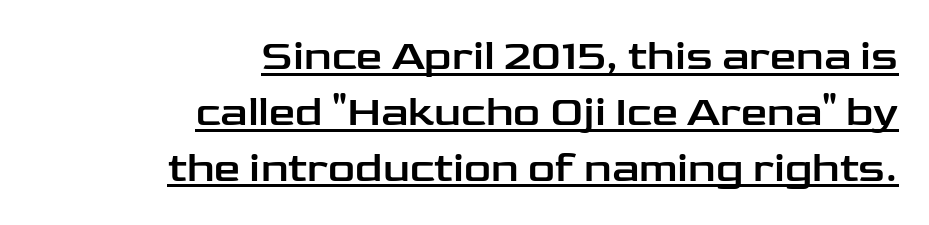
Nope, not italic — everything's standing straight. Right-aligned paragraph, ragged on the left. The passage shown has conventional tracking throughout. Normally led — the rows are evenly, conventionally spaced.
